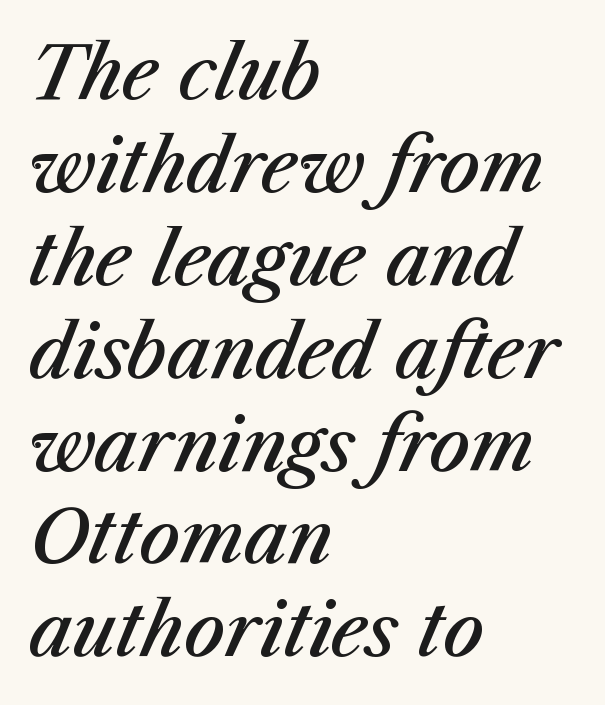
A semibold gives these letters moderate extra thickness, short of bold. Italic? Definitely — the glyphs are oblique. Honestly, the row spacing looks completely unremarkable. Varying glyph widths throughout — classic text-font behaviour. No word sits above an underline. All the whitespace from short lines collects on the right.
